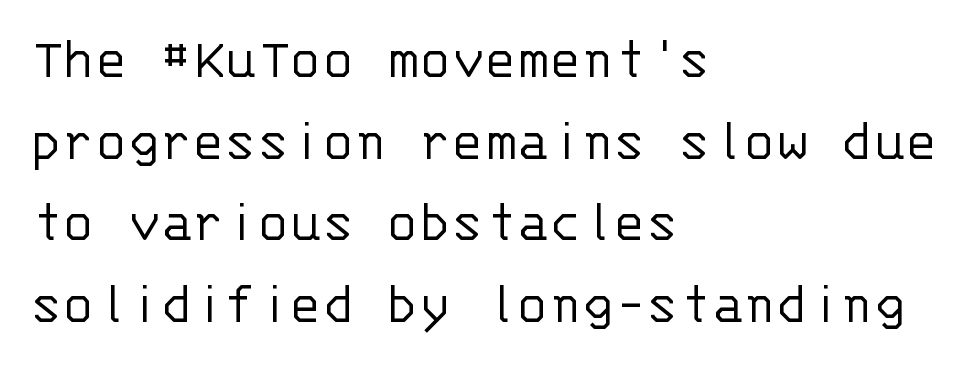
{"serif": "no", "italic": "no", "bold": "no", "weight": "light", "width": "normal", "stroke_contrast": "low", "x_height": "large", "monospaced": "yes", "underline": "no", "align": "left", "line_spacing": "normal", "line_spacing_ratio": 1.36, "letter_spacing": "normal", "letter_spacing_em": 0.0, "glyph_px": 60}
